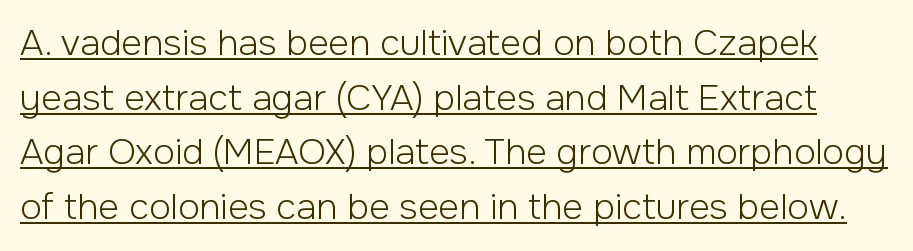
Note the varied advance widths — an 'i' is clearly narrower than an 'm'. No feet cap the strokes, marking this as sans-serif type. The weight tops out at a normal text grade. The rendering uses a moderate line-height, typical for paragraphs. These lines keep a tight, regular rhythm from letter to letter. Decoration check: the copy is underlined.
